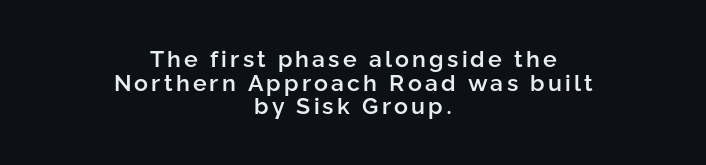
The string is rendered with underlining switched off. This is roman type, the default non-slanted kind. Moderately thickened strokes mark this as semibold type. Visually the block forms a symmetrical silhouette, jagged on both flanks. Compared with typical paragraphs, the rows here are closer together.
